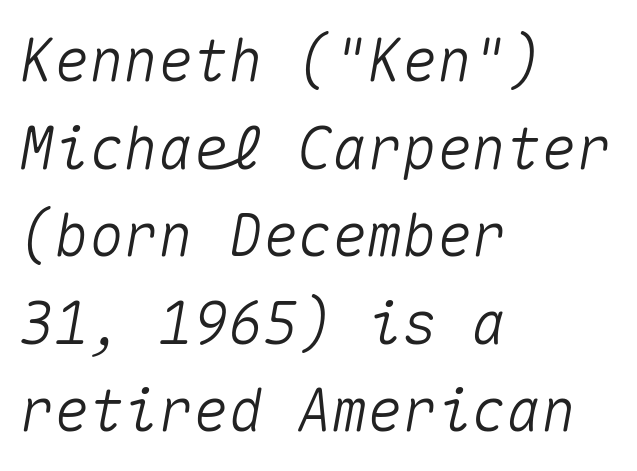
The image shows 58 px text type, italic (leaning right), monospaced; set left-aligned, normal line spacing (1.51x), normal letter spacing, not underlined; medium stroke contrast and a medium x-height.
